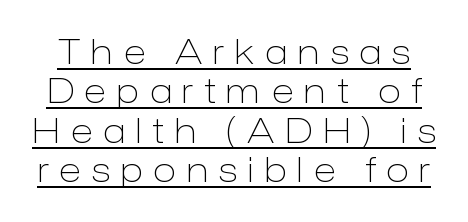
No extra ink here — the face is not bold. Note the varied advance widths — an 'i' is clearly narrower than an 'm'. The face used here is a sans, in the tradition of grotesques and geometrics. When letters stand straight like this, we call the style roman or upright. Beneath each row of characters lies a ruled line.
